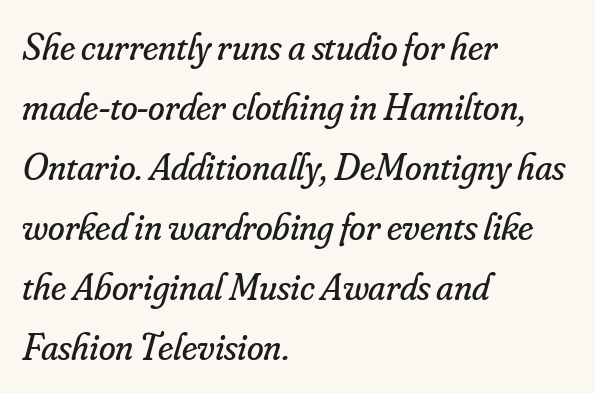
Caption: standard tracking, unaltered. The rendering uses natural spacing where letterforms have individual widths. This sample is left-justified, so line endings fall wherever the words run out. Line spacing here is normal.
